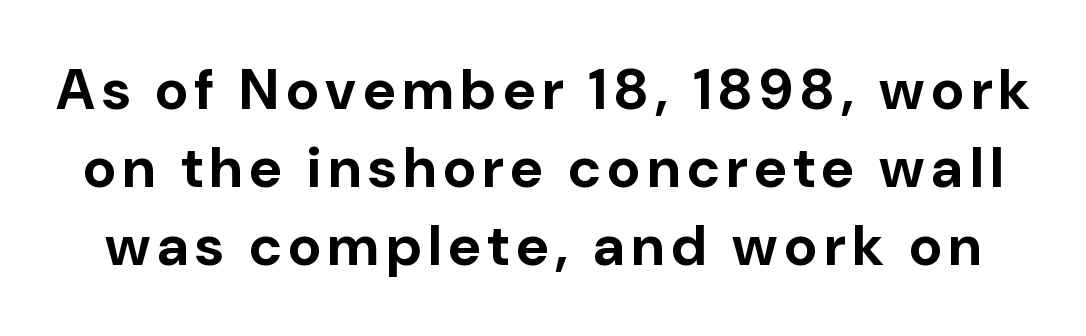
The image shows 57 px bold sans-serif type, upright; set normal line spacing (1.37x), not underlined; low stroke contrast and a medium x-height.
